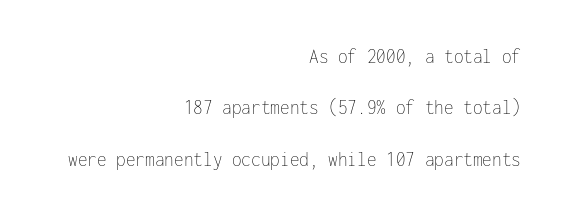
{"italic": "no", "bold": "no", "underline": "no", "align": "right", "line_spacing": "loose", "line_spacing_ratio": 2.33, "letter_spacing": "normal", "letter_spacing_em": 0.0, "glyph_px": 22}
